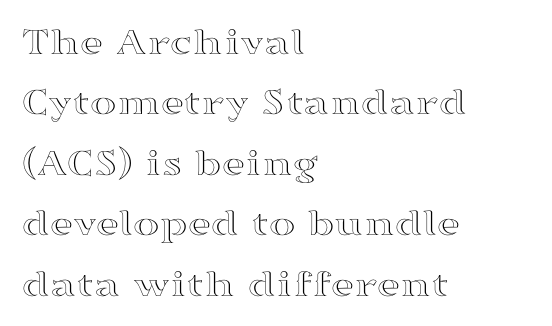
Rendered with straight, roman letterforms. How would I describe the line gaps? Plain and ordinary. One-word summary of the alignment: left. Is this a fixed-width face? No — the glyphs have proportional, varying widths. Caption: standard tracking, unaltered. Lines of text with bare space underneath.
